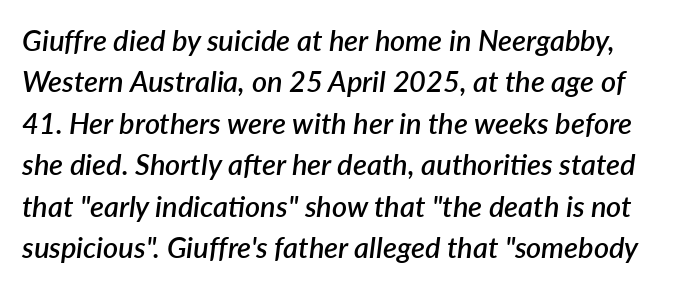
Q: Is the text bold? A: Semi-bold.
Q: Is the text italic (slanted)? A: Yes, it leans right by about 7 degrees.
Q: Is the text underlined? A: No.
Q: Is the spacing between letters normal or unusually wide? A: Normal.
Q: Is the spacing between lines tight, normal or loose? A: Normal.
Q: Width (condensed, normal, or wide)? A: Normal.
Q: Stroke contrast? A: Low.
Q: x-height? A: Medium.
Q: Monospaced? A: No.
